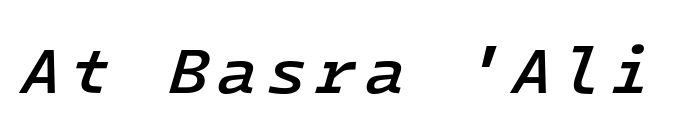
The image shows 66 px semibold type, italic (leaning right), monospaced; set not underlined; low stroke contrast and a medium x-height.
